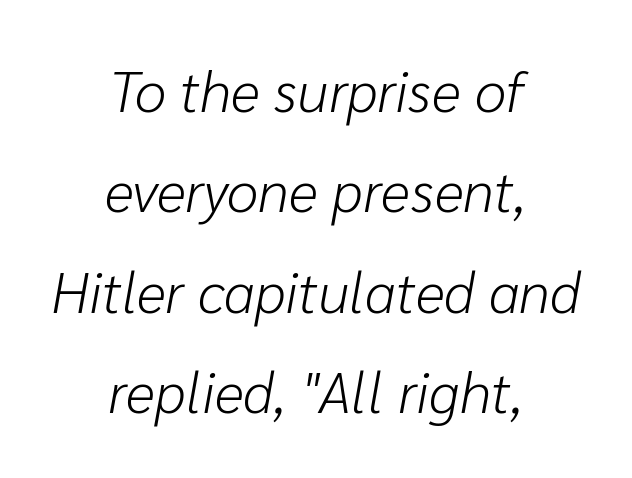
The image shows 57 px light type, italic (leaning right); set centered, line spacing 1.76x, normal letter spacing, not underlined; low stroke contrast and a medium x-height.
